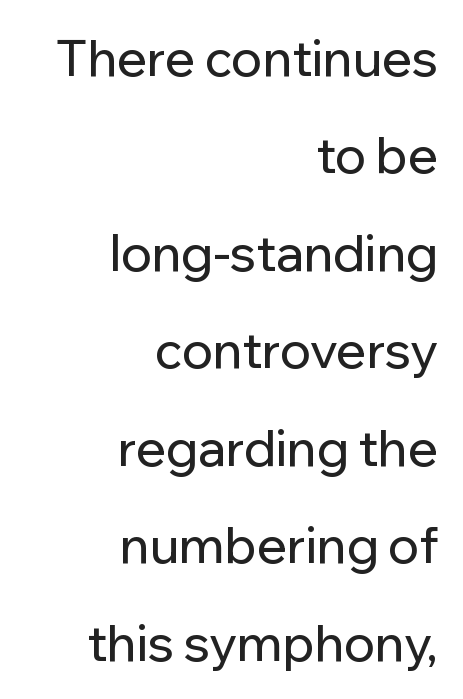
{"serif": "no", "italic": "no", "width": "normal", "stroke_contrast": "low", "x_height": "medium", "monospaced": "no", "underline": "no", "align": "right", "line_spacing": "loose", "line_spacing_ratio": 1.95, "letter_spacing": "normal", "letter_spacing_em": 0.0, "glyph_px": 50}
